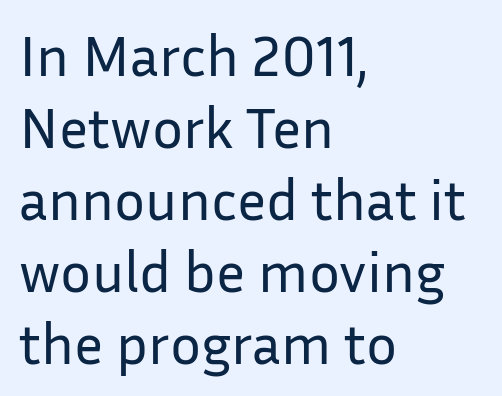
Note the varied advance widths — an 'i' is clearly narrower than an 'm'. Does extra space separate the letters? No, they use regular spacing. Line starts are locked; line ends wander. It's the straight-up-and-down kind of type.
